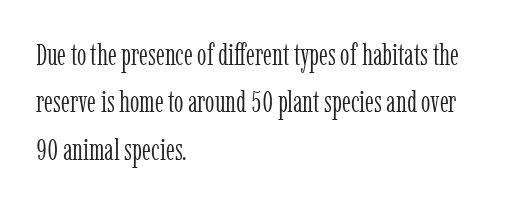
Q: Is the text bold? A: No.
Q: Is the text italic (slanted)? A: No, it is upright.
Q: Is the typeface a serif or a sans-serif typeface? A: Serif.
Q: Is the text underlined? A: No.
Q: How is the paragraph aligned? A: Left-aligned.
Q: Is the spacing between letters normal or unusually wide? A: Normal.
Q: Is the spacing between lines tight, normal or loose? A: Normal.
Q: Width (condensed, normal, or wide)? A: Condensed.
Q: Stroke contrast? A: Low.
Q: x-height? A: Medium.
Q: Monospaced? A: No.
